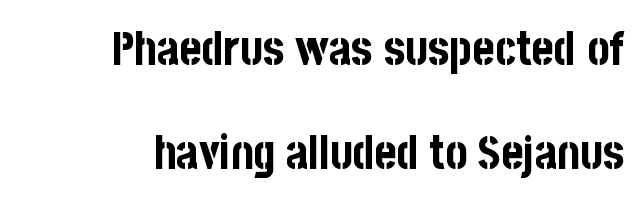
The face used here has the dense, thick strokes of a bold. Does the type have serifs? No, each stem ends abruptly. Horizontal alignment here is rightward, an uncommon choice for prose. Just letters on the line, the space beneath them empty. In terms of letterspacing, this is plain default setting. Reading down the column, the eye jumps a long way to each next line.
